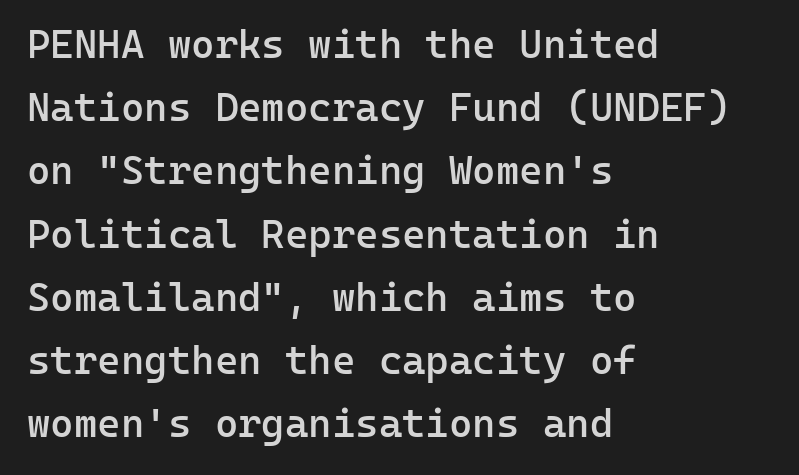
The image shows 40 px semibold sans-serif type, upright, monospaced; set left-aligned, normal line spacing (1.58x), normal letter spacing, not underlined; low stroke contrast and a medium x-height.
